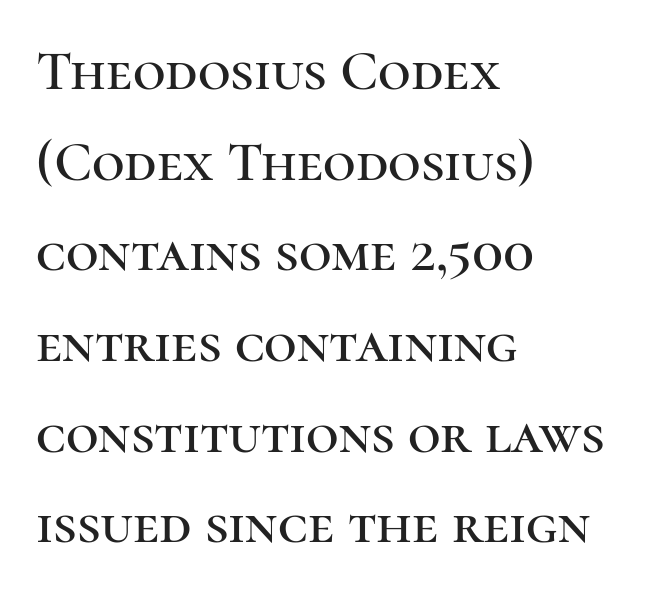
Successive baselines arrive at the customary interval. The axis of the letterforms is exactly vertical. Teacher's note: observe the even left margin — that is flush-left alignment. This sample has the flowing, uneven cadence of proportional lettering.
